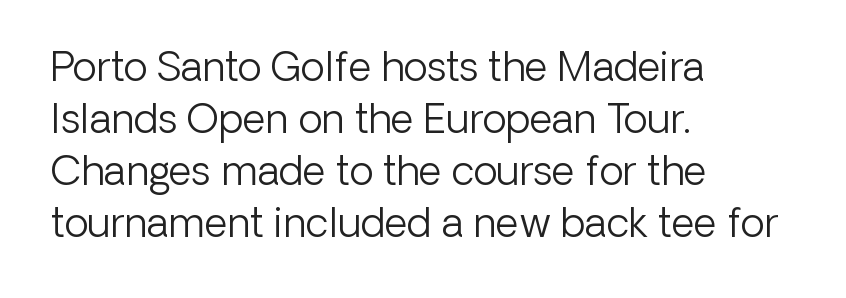
{"serif": "no", "italic": "no", "bold": "no", "weight": "light", "width": "normal", "stroke_contrast": "low", "x_height": "medium", "monospaced": "no", "underline": "no", "align": "left", "line_spacing": "normal", "line_spacing_ratio": 1.3, "letter_spacing": "normal", "letter_spacing_em": 0.0, "glyph_px": 40}
